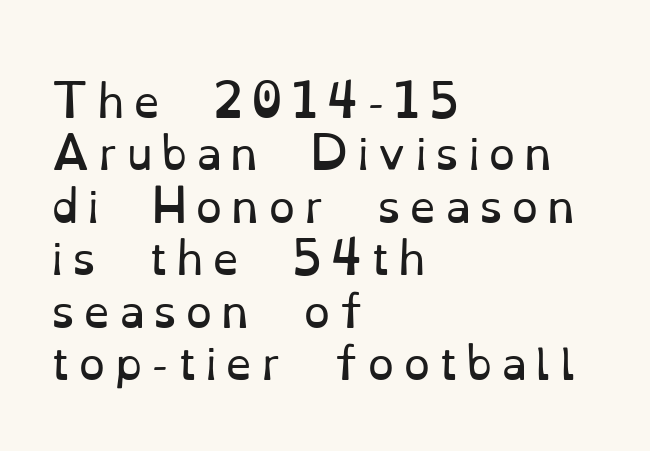
{"serif": "yes", "italic": "no", "bold": "no", "weight": "regular", "width": "normal", "stroke_contrast": "low", "x_height": "small", "monospaced": "no", "underline": "no", "align": "left", "line_spacing_ratio": 1.22, "glyph_px": 43}
